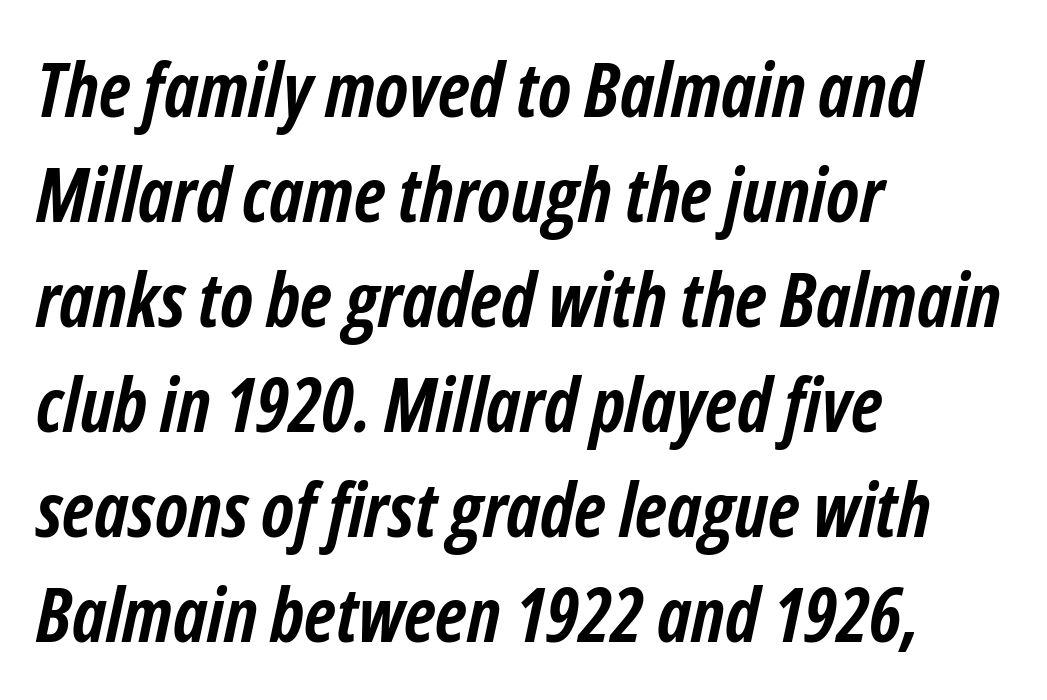
Q: Is the text bold? A: Yes.
Q: Is the text italic (slanted)? A: Yes, it leans right by about 12 degrees.
Q: Is the text underlined? A: No.
Q: How is the paragraph aligned? A: Left-aligned.
Q: Is the spacing between letters normal or unusually wide? A: Normal.
Q: Is the spacing between lines tight, normal or loose? A: Normal.
Q: Width (condensed, normal, or wide)? A: Condensed.
Q: Stroke contrast? A: Low.
Q: x-height? A: Medium.
Q: Monospaced? A: No.
